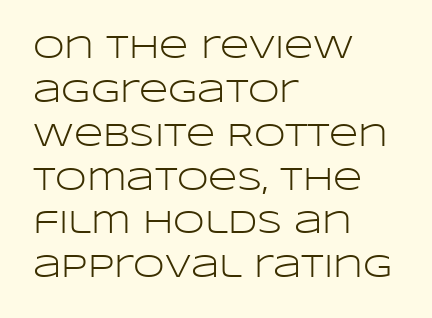
The specimen reads as upright at a glance. This reads as an unemphasized weight, regular at the heaviest. This sample uses a sans-serif face. There is no visible air inserted between adjacent glyphs. A normal amount of white space separates one row of letters from the next. This rendering features lettering with no underline.
